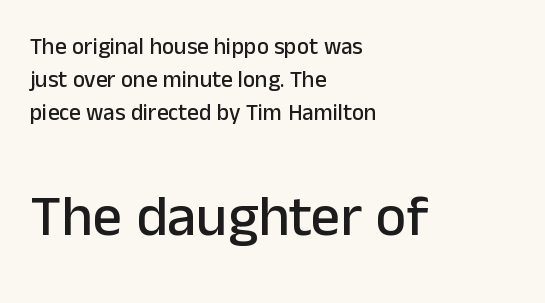
The image shows 58 px sans-serif type, upright; set left-aligned, normal line spacing (1.44x), normal letter spacing, not underlined; the second (bottom) block is 2.52x larger; low stroke contrast and a medium x-height.
